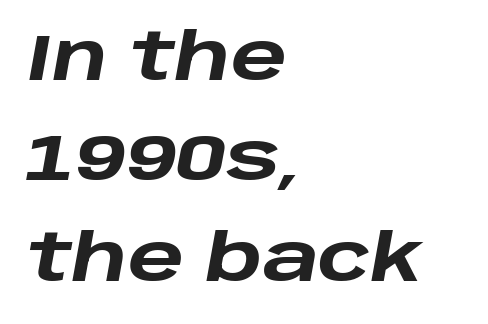
The image shows 66 px heavy, wide type, italic (leaning right); set left-aligned, normal line spacing (1.52x), normal letter spacing, not underlined; low stroke contrast and a large x-height.
